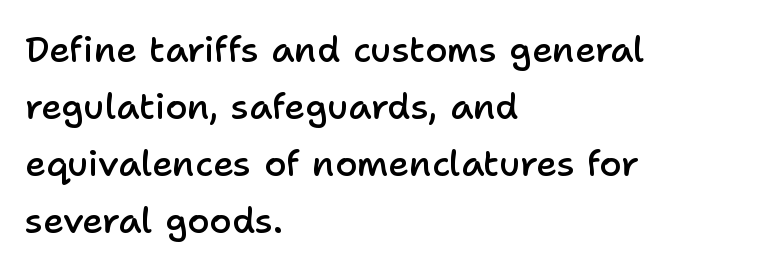
How heavy is the stroke? Medium-heavy — a semibold, shy of bold. If you drew a line through each stem, it would be perfectly vertical. Bare-footed words on every line. The font family rendered here belongs to the sans-serif group. Quick note: interline space is typical. Where is the straight margin? On the left.
